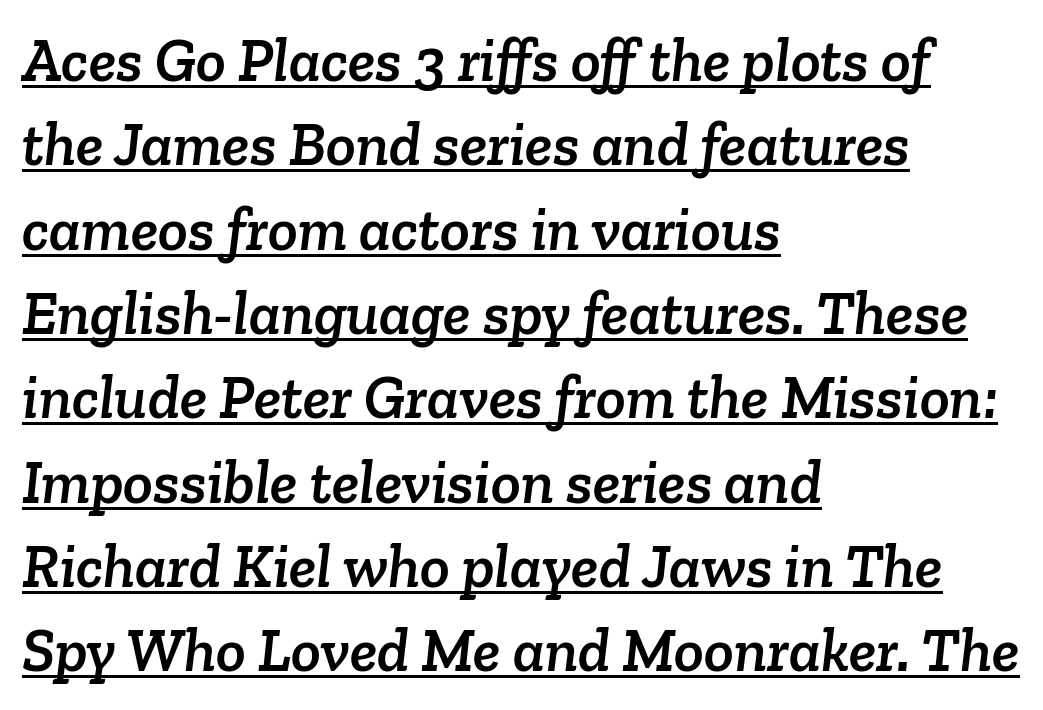
Q: Is the typeface a serif or a sans-serif typeface? A: Serif.
Q: Is the text underlined? A: Yes.
Q: How is the paragraph aligned? A: Left-aligned.
Q: Is the spacing between letters normal or unusually wide? A: Normal.
Q: Is the spacing between lines tight, normal or loose? A: Normal.
Q: Width (condensed, normal, or wide)? A: Normal.
Q: Stroke contrast? A: Low.
Q: x-height? A: Medium.
Q: Monospaced? A: No.
